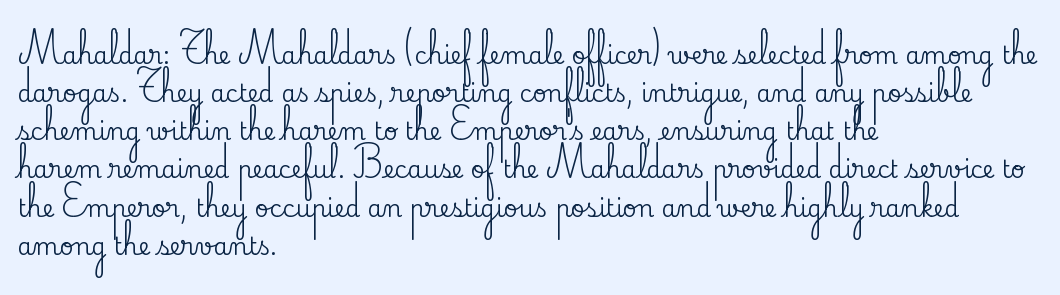
{"italic": "no", "underline": "no", "align": "left", "line_spacing": "normal", "line_spacing_ratio": 1.59, "letter_spacing": "normal", "letter_spacing_em": 0.0, "glyph_px": 24}
